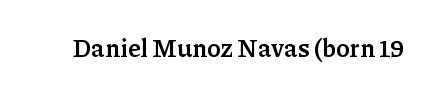
Q: Is the text bold? A: Yes.
Q: Is the text italic (slanted)? A: No, it is upright.
Q: Is the text underlined? A: No.
Q: Is the spacing between letters normal or unusually wide? A: Normal.
